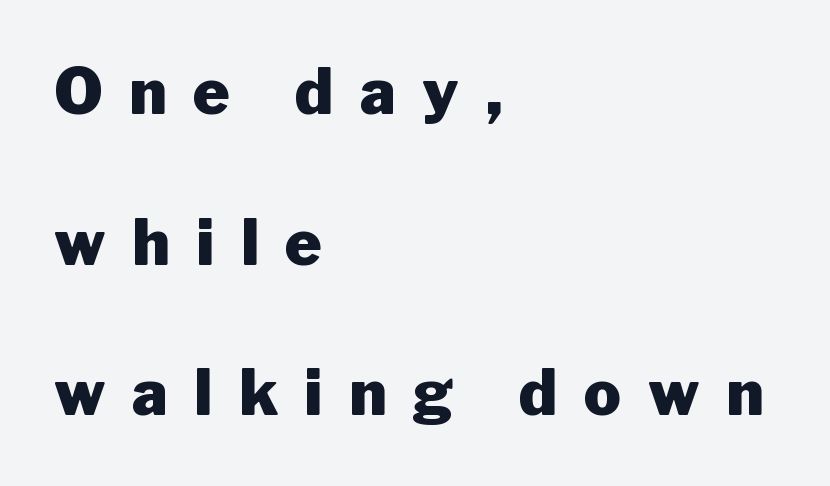
Q: Is the text bold? A: Yes.
Q: Is the text italic (slanted)? A: No, it is upright.
Q: Is the typeface a serif or a sans-serif typeface? A: Sans-serif.
Q: Is the text underlined? A: No.
Q: How is the paragraph aligned? A: Left-aligned.
Q: Is the spacing between letters normal or unusually wide? A: Unusually wide.
Q: Is the spacing between lines tight, normal or loose? A: Loose.
Q: Width (condensed, normal, or wide)? A: Normal.
Q: Stroke contrast? A: Low.
Q: x-height? A: Medium.
Q: Monospaced? A: No.
